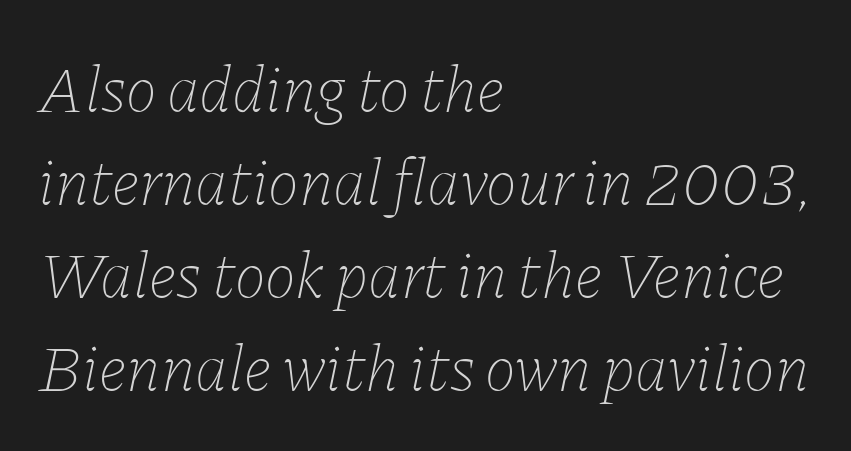
Q: Is the text bold? A: No.
Q: Is the text italic (slanted)? A: Yes, it leans right by about 11 degrees.
Q: Is the text underlined? A: No.
Q: How is the paragraph aligned? A: Left-aligned.
Q: Is the spacing between letters normal or unusually wide? A: Normal.
Q: Is the spacing between lines tight, normal or loose? A: Normal.
Q: Width (condensed, normal, or wide)? A: Normal.
Q: Stroke contrast? A: Low.
Q: x-height? A: Medium.
Q: Monospaced? A: No.
